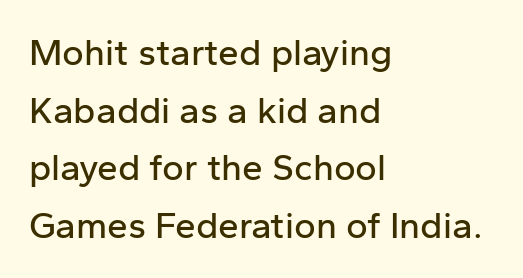
{"serif": "no", "italic": "no", "width": "normal", "stroke_contrast": "low", "x_height": "medium", "monospaced": "no", "underline": "no", "align": "left", "line_spacing": "normal", "line_spacing_ratio": 1.56, "letter_spacing": "normal", "letter_spacing_em": 0.0, "glyph_px": 37}
